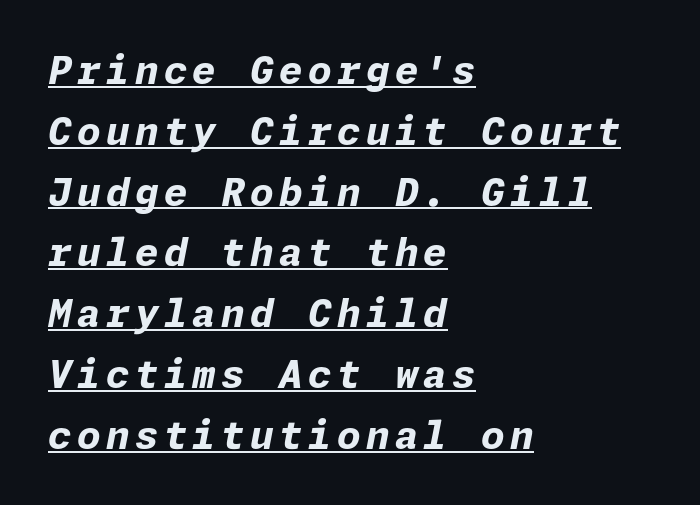
The image shows 38 px bold type, italic (leaning right); set left-aligned, normal line spacing (1.6x), underlined; low stroke contrast and a medium x-height.
